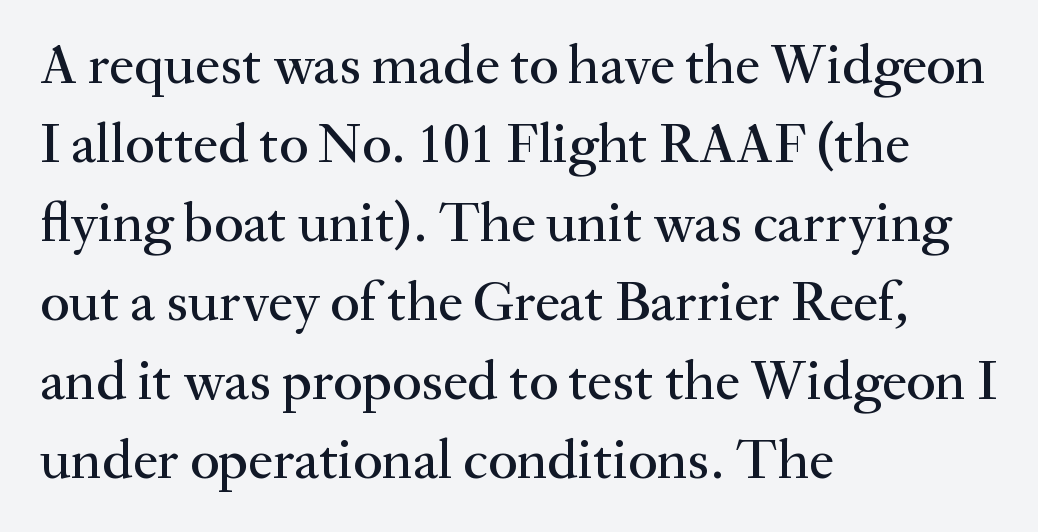
A student would call this left alignment; a typographer would say flush left, rag right. The passage shown is typeset with a serif family. Is this a fixed-width face? No — the glyphs have proportional, varying widths. The rendering uses a moderate line-height, typical for paragraphs. If you drew a line through each stem, it would be perfectly vertical. Has an underline been added? It has not.
